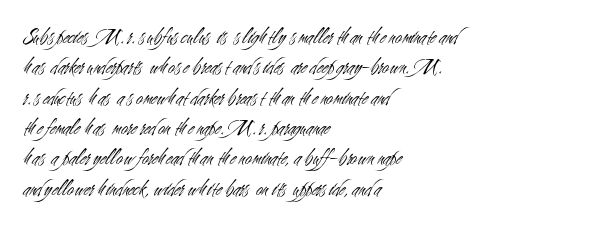
The space directly below the letters is spotless. Caption: standard tracking, unaltered. Vertically, the passage feels balanced, rows spaced as you'd expect.
